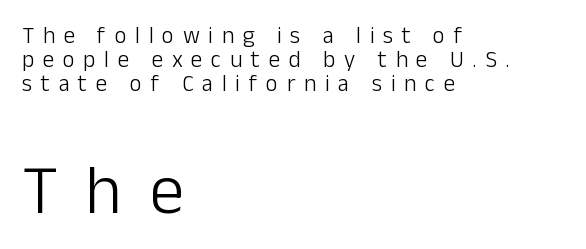
{"serif": "no", "italic": "no", "bold": "no", "weight": "light", "width": "normal", "stroke_contrast": "low", "x_height": "medium", "monospaced": "no", "underline": "no", "align": "left", "line_spacing": "tight", "line_spacing_ratio": 1.04, "letter_spacing": "wide", "letter_spacing_em": 0.38, "larger_block": "second", "size_ratio": 3.04, "glyph_px": 70}
